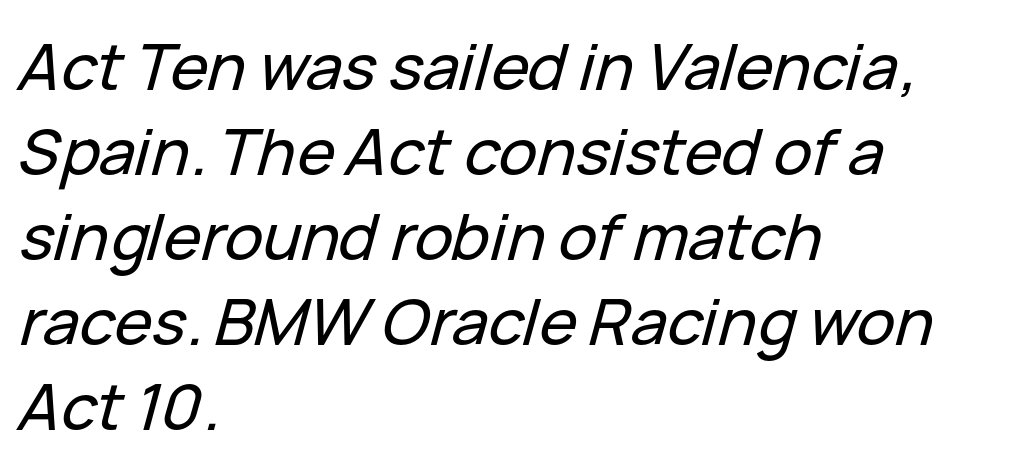
The image shows 64 px text type, italic (leaning right); set left-aligned, normal line spacing (1.33x), normal letter spacing, not underlined; low stroke contrast and a medium x-height.
